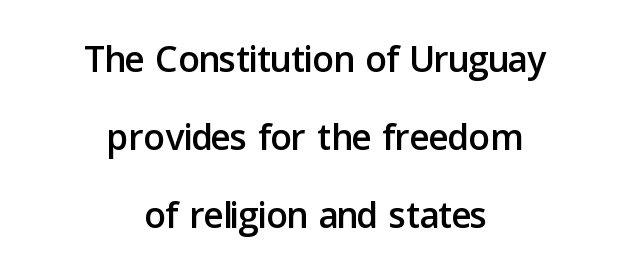
{"serif": "no", "italic": "no", "width": "normal", "stroke_contrast": "low", "x_height": "medium", "monospaced": "no", "underline": "no", "align": "center", "line_spacing": "normal", "line_spacing_ratio": 1.47, "letter_spacing": "normal", "letter_spacing_em": 0.0, "glyph_px": 53}
